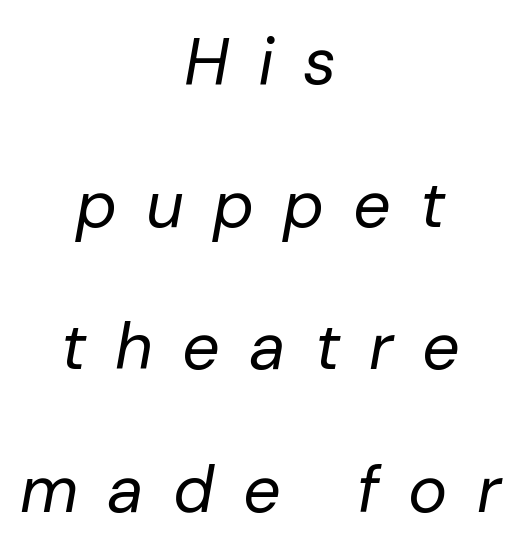
Plain, unruled lines of type. Slant detected: the letters are inclined. The letters advance in unequal steps, a hallmark of proportional type. The rendering positions every line midway between the sides.
